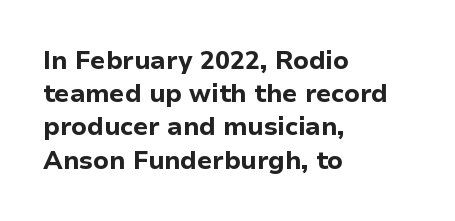
Q: Is the text bold? A: Yes.
Q: Is the text italic (slanted)? A: No, it is upright.
Q: Is the text underlined? A: No.
Q: How is the paragraph aligned? A: Left-aligned.
Q: Is the spacing between letters normal or unusually wide? A: Normal.
Q: Is the spacing between lines tight, normal or loose? A: Normal.
